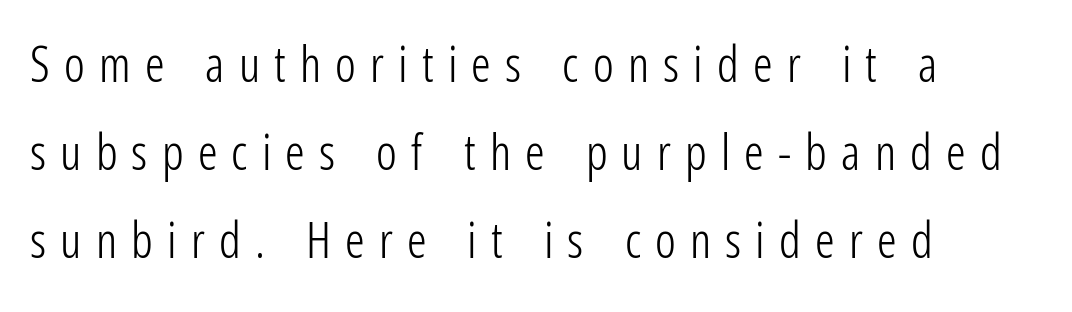
How are the letters spaced? Widely, with obvious added tracking. Grotesque or geometric, the face here clearly has no serifs. Line beginnings align vertically; line endings do not. A typesetter would call this proportional, since set widths differ per character. No italicization has been applied; the sample stays upright. Heft: none added — not bold.
